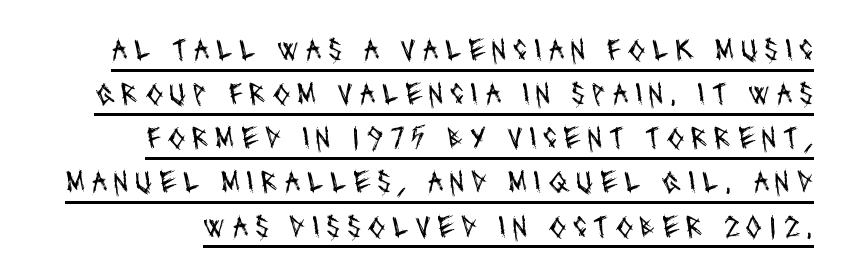
Q: Is the text bold? A: No.
Q: Is the typeface a serif or a sans-serif typeface? A: Sans-serif.
Q: Is the text underlined? A: Yes.
Q: Is the spacing between letters normal or unusually wide? A: Unusually wide.
Q: Is the spacing between lines tight, normal or loose? A: Normal.
Q: Width (condensed, normal, or wide)? A: Condensed.
Q: Stroke contrast? A: Medium.
Q: x-height? A: Large.
Q: Monospaced? A: No.
